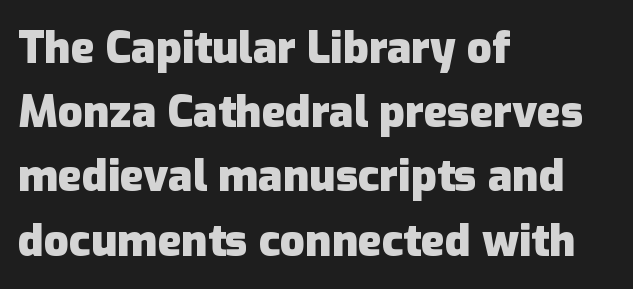
Q: Is the text bold? A: Yes.
Q: Is the text italic (slanted)? A: No, it is upright.
Q: Is the typeface a serif or a sans-serif typeface? A: Sans-serif.
Q: Is the text underlined? A: No.
Q: How is the paragraph aligned? A: Left-aligned.
Q: Is the spacing between letters normal or unusually wide? A: Normal.
Q: Is the spacing between lines tight, normal or loose? A: Normal.
Q: Width (condensed, normal, or wide)? A: Normal.
Q: Stroke contrast? A: Low.
Q: x-height? A: Medium.
Q: Monospaced? A: No.
